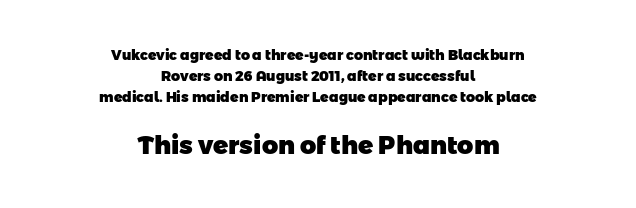
Every letter is thick-stroked: bold, no question. The block sitting lower on the canvas is the one with enlarged characters. This sample is center-justified, so both line endings float freely. How are the letters spaced? Ordinarily, with no added tracking. A clean baseline with only descenders dipping below it. Quick note: interline space is typical.
